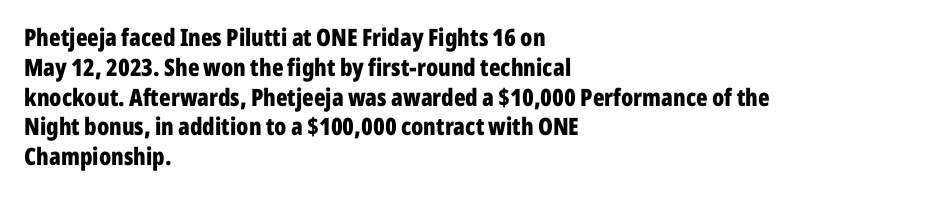
Q: Is the text bold? A: Yes.
Q: Is the text italic (slanted)? A: No, it is upright.
Q: Is the text underlined? A: No.
Q: How is the paragraph aligned? A: Left-aligned.
Q: Is the spacing between letters normal or unusually wide? A: Normal.
